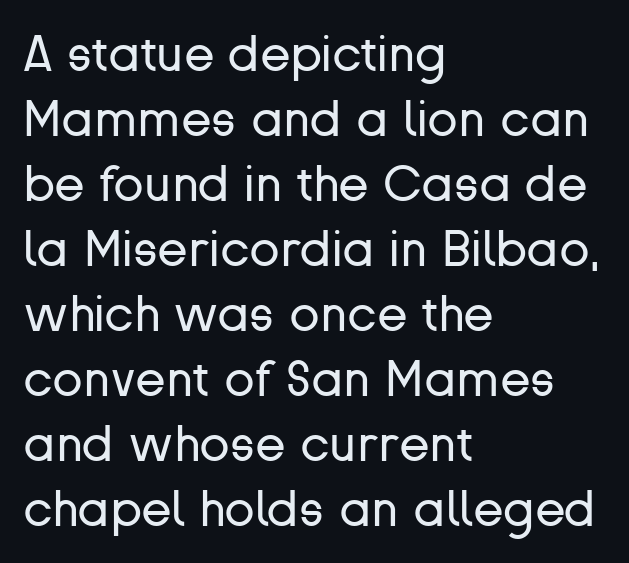
{"serif": "no", "italic": "no", "bold": "no", "weight": "regular", "width": "normal", "stroke_contrast": "low", "x_height": "medium", "monospaced": "no", "underline": "no", "align": "left", "line_spacing": "normal", "line_spacing_ratio": 1.3, "letter_spacing": "normal", "letter_spacing_em": 0.0, "glyph_px": 50}
